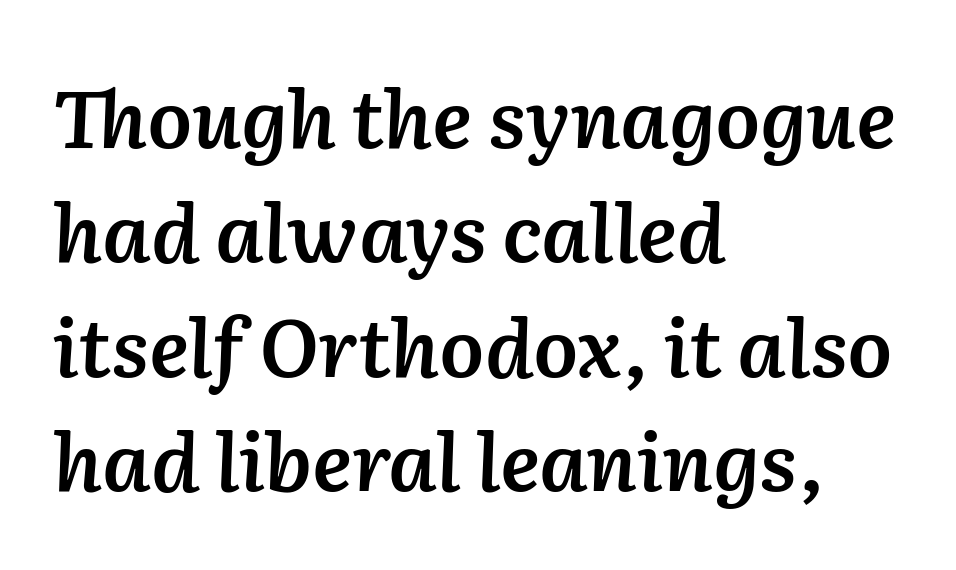
The image shows 80 px semibold type, italic (leaning right); set left-aligned, normal line spacing (1.43x), normal letter spacing, not underlined; low stroke contrast and a medium x-height.
